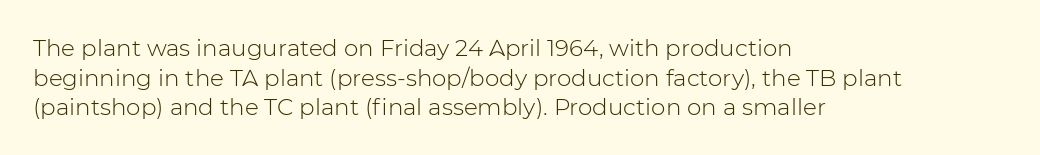
{"italic": "no", "bold": "no", "underline": "no", "align": "left", "line_spacing": "normal", "line_spacing_ratio": 1.29, "letter_spacing": "normal", "letter_spacing_em": 0.0, "glyph_px": 23}
